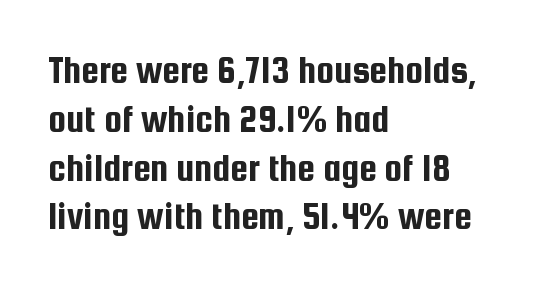
{"serif": "no", "italic": "no", "width": "condensed", "stroke_contrast": "low", "x_height": "medium", "monospaced": "no", "underline": "no", "align": "left", "line_spacing_ratio": 1.22, "letter_spacing": "normal", "letter_spacing_em": 0.0, "glyph_px": 40}
